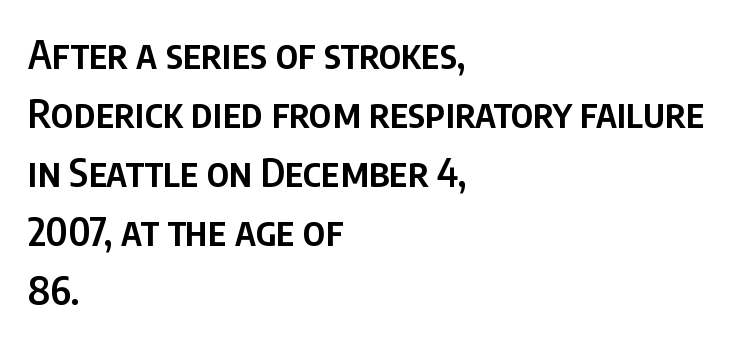
Nobody drew a line under any word here. You could call the tracking neutral — neither tight nor loose. Horizontal alignment here is leftward, the default for most running prose. Unlike a traditional serif, this face leaves its strokes unadorned. A bit beefed up — I'd call it semibold rather than bold.
